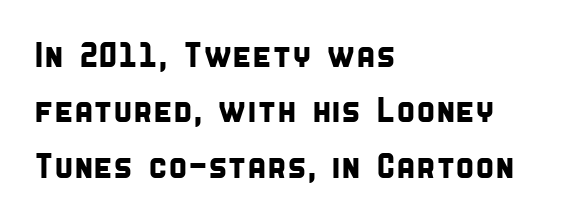
Q: Is the typeface a serif or a sans-serif typeface? A: Sans-serif.
Q: Is the text underlined? A: No.
Q: How is the paragraph aligned? A: Left-aligned.
Q: Is the spacing between letters normal or unusually wide? A: Normal.
Q: Is the spacing between lines tight, normal or loose? A: Normal.
Q: Width (condensed, normal, or wide)? A: Condensed.
Q: Stroke contrast? A: Low.
Q: x-height? A: Large.
Q: Monospaced? A: No.
